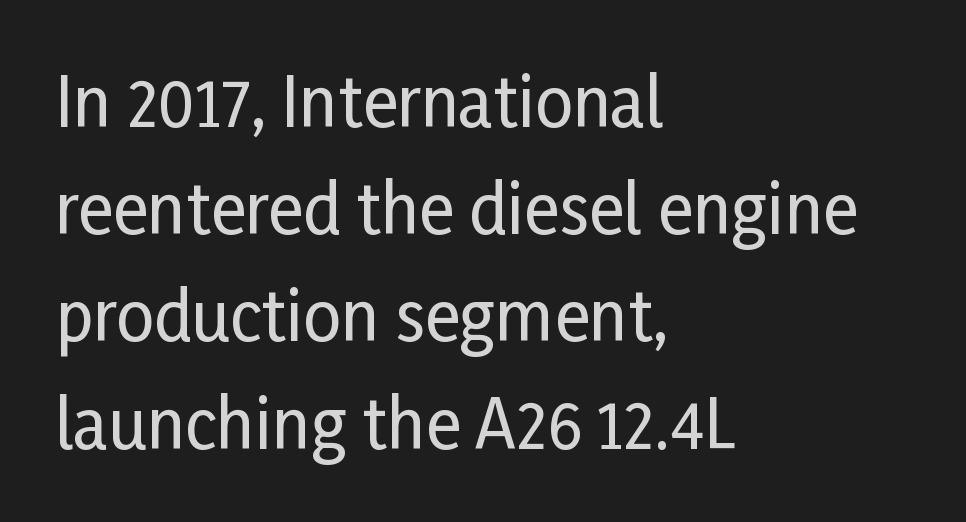
The image shows 67 px condensed sans-serif type, upright; set left-aligned, normal line spacing (1.6x), normal letter spacing, not underlined; low stroke contrast and a medium x-height.
